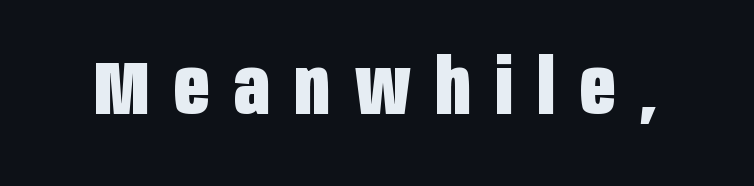
Q: Is the text bold? A: Yes.
Q: Is the text italic (slanted)? A: No, it is upright.
Q: Is the typeface a serif or a sans-serif typeface? A: Sans-serif.
Q: Is the text underlined? A: No.
Q: Is the spacing between letters normal or unusually wide? A: Unusually wide.
Q: Width (condensed, normal, or wide)? A: Condensed.
Q: Stroke contrast? A: Low.
Q: x-height? A: Large.
Q: Monospaced? A: No.
